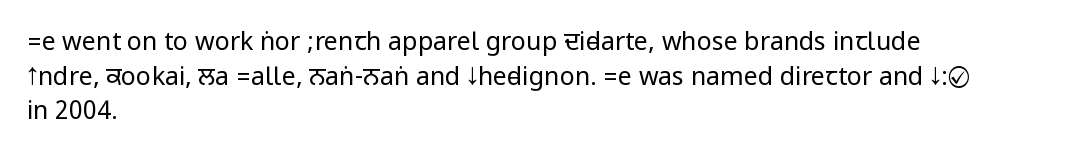
{"italic": "no", "bold": "no", "underline": "no", "align": "left", "line_spacing": "normal", "line_spacing_ratio": 1.39, "letter_spacing": "normal", "letter_spacing_em": 0.0, "glyph_px": 25}
